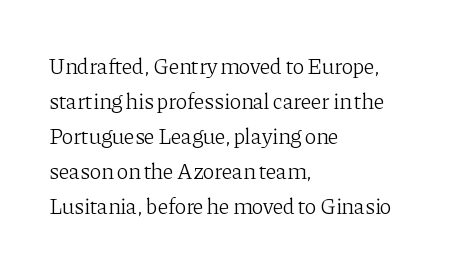
Every stem runs plumb, perpendicular to the baseline. Ink coverage per letter is moderate at most. Does extra space separate the letters? No, they use regular spacing. Line starts are locked; line ends wander. If you measured baseline to baseline, you'd find a middling distance.
